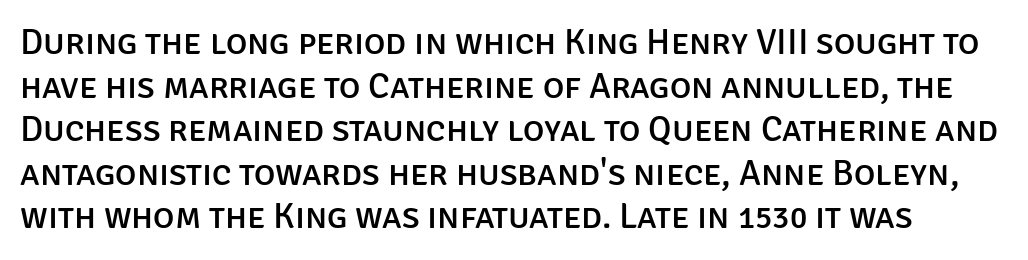
The image shows 36 px sans-serif type, upright; set line spacing 1.21x, normal letter spacing, not underlined; low stroke contrast and a large x-height.
